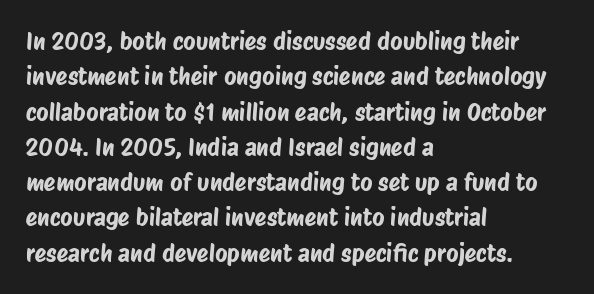
Q: Is the text underlined? A: No.
Q: How is the paragraph aligned? A: Left-aligned.
Q: Is the spacing between letters normal or unusually wide? A: Normal.
Q: Is the spacing between lines tight, normal or loose? A: Normal.
